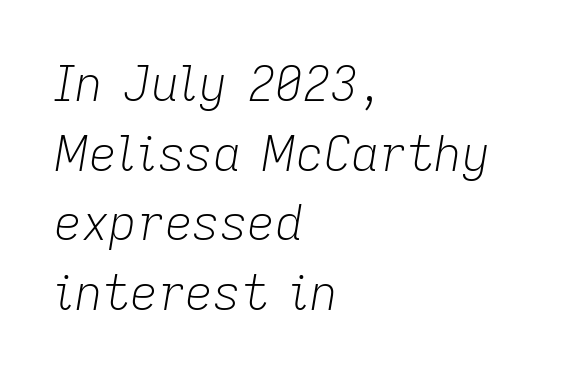
Default kerning and tracking; the words read as compact shapes. Compared with a typical body face, this is equally light or lighter still. Anything drawn beneath the words? Only blank space. Compared with typical paragraphs, the rows here are spaced about the same.
